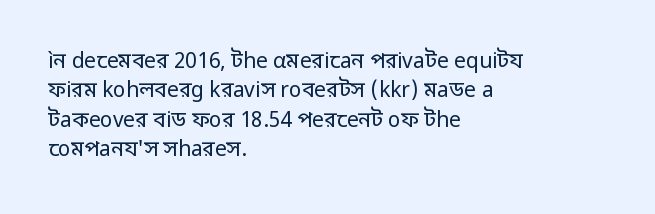
A clean baseline with only descenders dipping below it. If you drew a line through each stem, it would be perfectly vertical. Honestly, the row spacing looks completely unremarkable. Is this a heavy cut? Hardly; it is regular or lighter.
